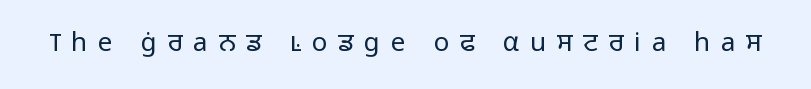
The image shows 26 px text type, upright; set unusually wide letter spacing (+0.41 em), not underlined.
